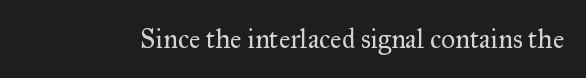
{"italic": "no", "bold": "no", "underline": "no", "letter_spacing": "normal", "letter_spacing_em": 0.0, "glyph_px": 27}
